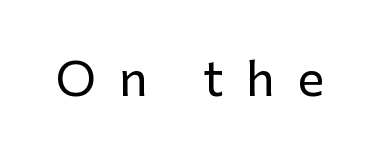
The image shows 47 px sans-serif type, upright; set unusually wide letter spacing (+0.48 em), not underlined; low stroke contrast and a medium x-height.
